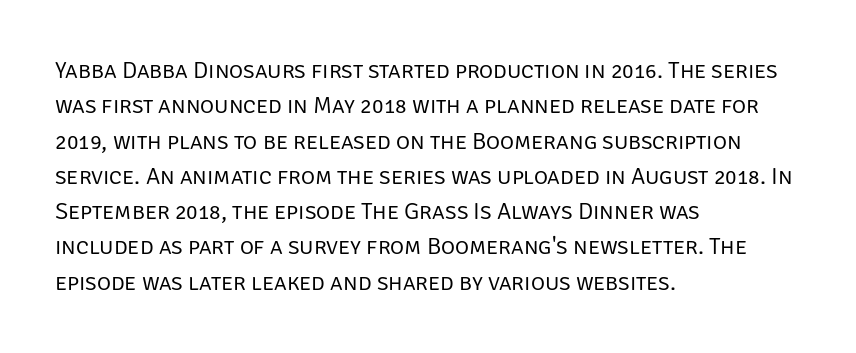
Tracking value appears to be zero — textbook default spacing. Posture: straight, roman, zero tilt. Leftover space on each line is placed entirely after the last word. This is not heavy type; no bold has been used.
